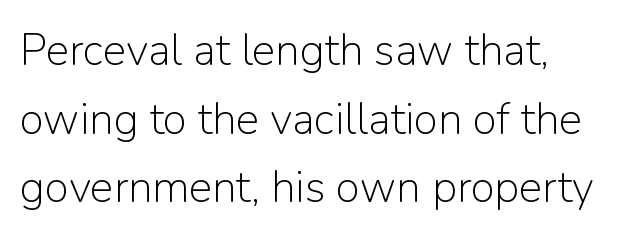
{"serif": "no", "italic": "no", "bold": "no", "weight": "light", "width": "normal", "stroke_contrast": "low", "x_height": "medium", "monospaced": "no", "underline": "no", "align": "left", "line_spacing": "normal", "line_spacing_ratio": 1.56, "letter_spacing": "normal", "letter_spacing_em": 0.0, "glyph_px": 44}
